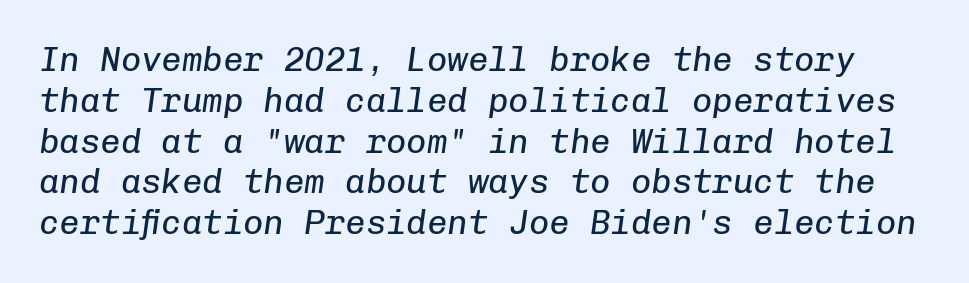
{"italic": "yes", "lean": "right", "slant_degrees": 8, "bold": "no", "weight": "regular", "width": "normal", "stroke_contrast": "low", "x_height": "medium", "monospaced": "yes", "underline": "no", "line_spacing_ratio": 1.2, "letter_spacing": "normal", "letter_spacing_em": 0.0, "glyph_px": 34}
